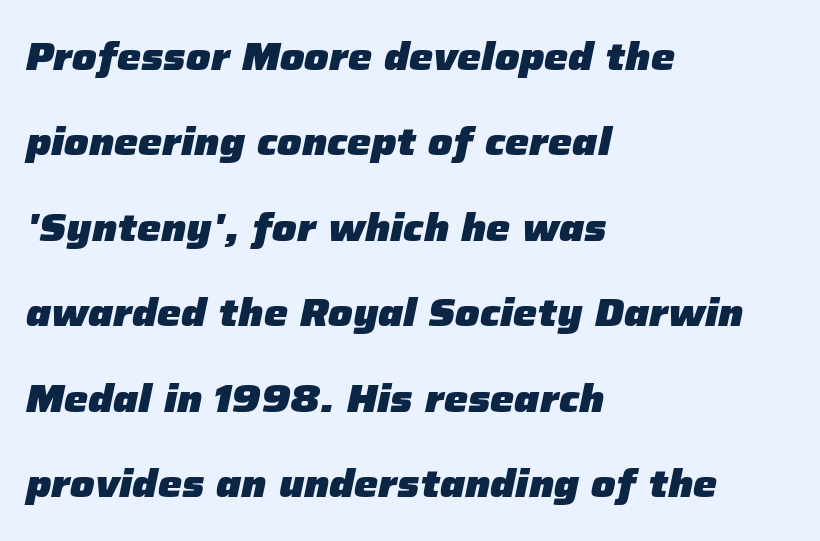
Q: Is the text bold? A: Yes.
Q: Is the text italic (slanted)? A: Yes, it leans right by about 12 degrees.
Q: Is the text underlined? A: No.
Q: How is the paragraph aligned? A: Left-aligned.
Q: Is the spacing between letters normal or unusually wide? A: Normal.
Q: Is the spacing between lines tight, normal or loose? A: Loose.
Q: Width (condensed, normal, or wide)? A: Normal.
Q: Stroke contrast? A: Low.
Q: x-height? A: Medium.
Q: Monospaced? A: No.
